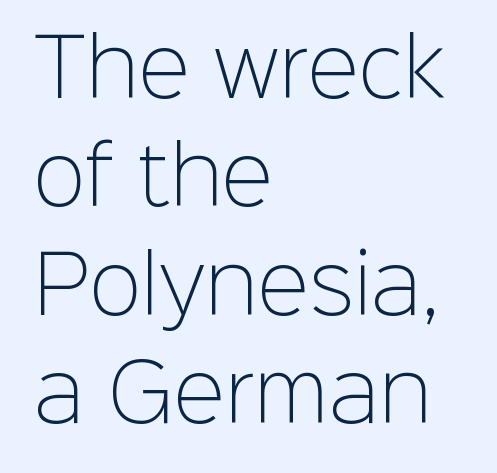
The image shows 78 px light sans-serif type, upright; set left-aligned, normal line spacing (1.39x), normal letter spacing, not underlined; low stroke contrast and a medium x-height.
